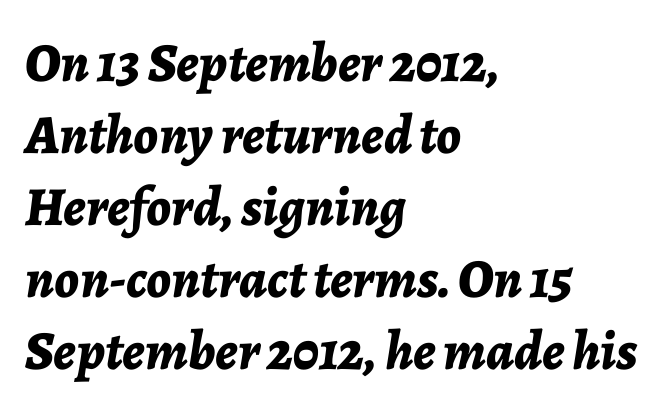
{"italic": "yes", "lean": "right", "slant_degrees": 7, "bold": "yes", "weight": "bold", "width": "normal", "stroke_contrast": "low", "x_height": "medium", "monospaced": "no", "underline": "no", "align": "left", "line_spacing": "normal", "line_spacing_ratio": 1.31, "letter_spacing": "normal", "letter_spacing_em": 0.0, "glyph_px": 55}
